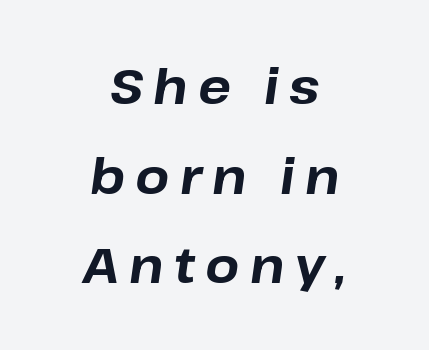
Q: Is the text bold? A: Yes.
Q: Is the text italic (slanted)? A: Yes, it leans right by about 8 degrees.
Q: Is the text underlined? A: No.
Q: How is the paragraph aligned? A: Centered.
Q: Is the spacing between letters normal or unusually wide? A: Unusually wide.
Q: Width (condensed, normal, or wide)? A: Normal.
Q: Stroke contrast? A: Low.
Q: x-height? A: Medium.
Q: Monospaced? A: No.
